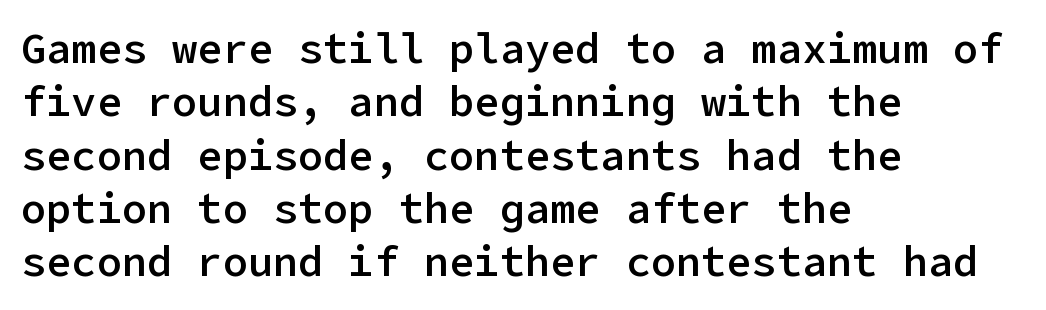
{"serif": "no", "italic": "no", "bold": "semi", "weight": "semibold", "width": "normal", "stroke_contrast": "low", "x_height": "medium", "underline": "no", "align": "left", "line_spacing": "normal", "line_spacing_ratio": 1.27, "letter_spacing": "normal", "letter_spacing_em": 0.0, "glyph_px": 42}
